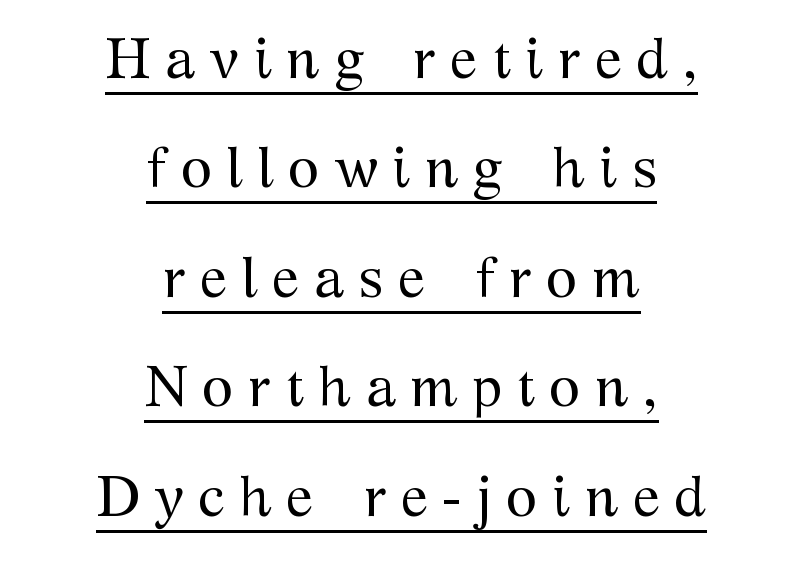
Q: Is the text bold? A: No.
Q: Is the text italic (slanted)? A: No, it is upright.
Q: Is the typeface a serif or a sans-serif typeface? A: Serif.
Q: Is the text underlined? A: Yes.
Q: How is the paragraph aligned? A: Centered.
Q: Is the spacing between letters normal or unusually wide? A: Unusually wide.
Q: Is the spacing between lines tight, normal or loose? A: Loose.
Q: Width (condensed, normal, or wide)? A: Normal.
Q: Stroke contrast? A: Medium.
Q: x-height? A: Medium.
Q: Monospaced? A: No.
